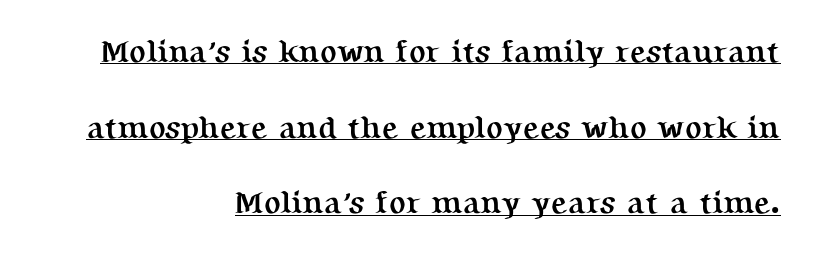
Line ends are locked; line starts wander. Chunky letters — that's bold for sure. Is this a fixed-width face? No — the glyphs have proportional, varying widths. The letters sit at their default tracking, neither squeezed nor spread. The glyphs in this specimen are seriffed.
